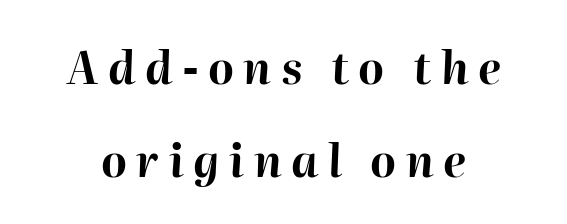
Q: Is the text bold? A: Yes.
Q: Is the text italic (slanted)? A: Yes, it leans right by about 2 degrees.
Q: Is the text underlined? A: No.
Q: Is the spacing between letters normal or unusually wide? A: Unusually wide.
Q: Is the spacing between lines tight, normal or loose? A: Loose.
Q: Width (condensed, normal, or wide)? A: Normal.
Q: Stroke contrast? A: High.
Q: x-height? A: Medium.
Q: Monospaced? A: No.
